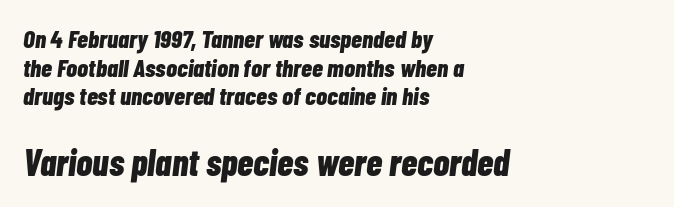
Q: Is the text bold? A: Yes.
Q: Is the text italic (slanted)? A: Yes, it leans right by about 7 degrees.
Q: Is the text underlined? A: No.
Q: How is the paragraph aligned? A: Left-aligned.
Q: Is the spacing between letters normal or unusually wide? A: Normal.
Q: Is the spacing between lines tight, normal or loose? A: Tight.
Q: Which block of text is set in a larger size, the first (top) or the second (bottom)? A: The second (bottom) one.
Q: Width (condensed, normal, or wide)? A: Condensed.
Q: Stroke contrast? A: Low.
Q: x-height? A: Medium.
Q: Monospaced? A: No.
